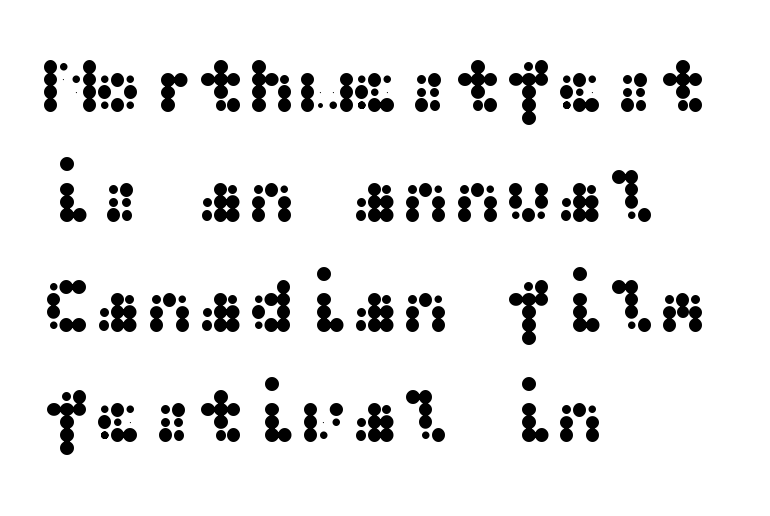
The image shows 77 px wide sans-serif type, upright; set left-aligned, normal line spacing (1.43x), normal letter spacing, not underlined; medium stroke contrast and a medium x-height.
